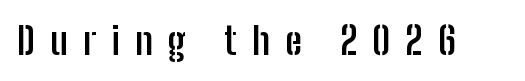
Each word looks stretched out because of the extra space between its letters. Looks like regular typesetting: each glyph gets only the width it needs. Note: no serifs on the glyphs. Anything drawn beneath the words? Only blank space. Designer's note — italics off, roman on.
